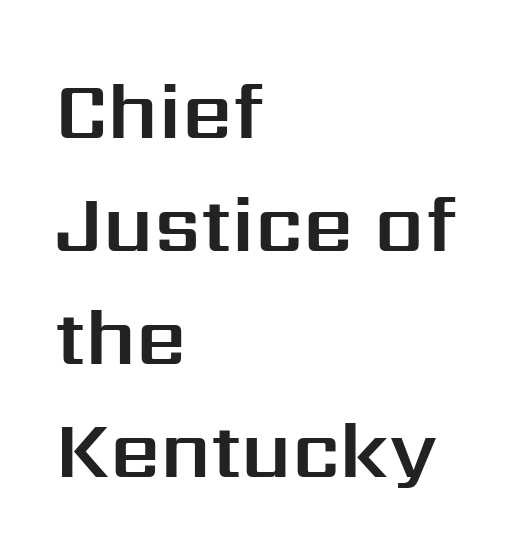
Q: Is the text italic (slanted)? A: No, it is upright.
Q: Is the typeface a serif or a sans-serif typeface? A: Sans-serif.
Q: Is the text underlined? A: No.
Q: How is the paragraph aligned? A: Left-aligned.
Q: Is the spacing between letters normal or unusually wide? A: Normal.
Q: Is the spacing between lines tight, normal or loose? A: Normal.
Q: Width (condensed, normal, or wide)? A: Normal.
Q: Stroke contrast? A: Medium.
Q: x-height? A: Medium.
Q: Monospaced? A: No.
